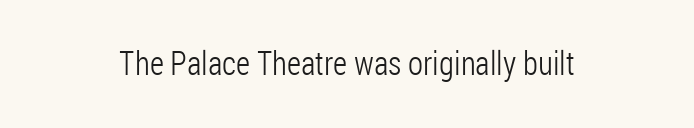
Q: Is the text bold? A: No.
Q: Is the text italic (slanted)? A: No, it is upright.
Q: Is the typeface a serif or a sans-serif typeface? A: Sans-serif.
Q: Is the text underlined? A: No.
Q: Is the spacing between letters normal or unusually wide? A: Normal.
Q: Width (condensed, normal, or wide)? A: Condensed.
Q: Stroke contrast? A: Low.
Q: x-height? A: Medium.
Q: Monospaced? A: No.
